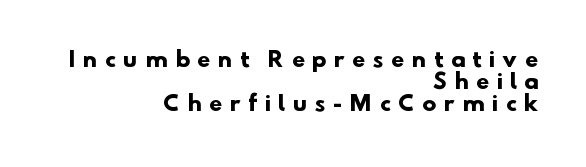
Rows of type sit shoulder to shoulder in the vertical direction. Clear beneath every line of the passage. Weight: bold. Compared with typical body copy, the letter spacing here is much looser. The ragged edge is on the left, which tells us the setting is flush right.
